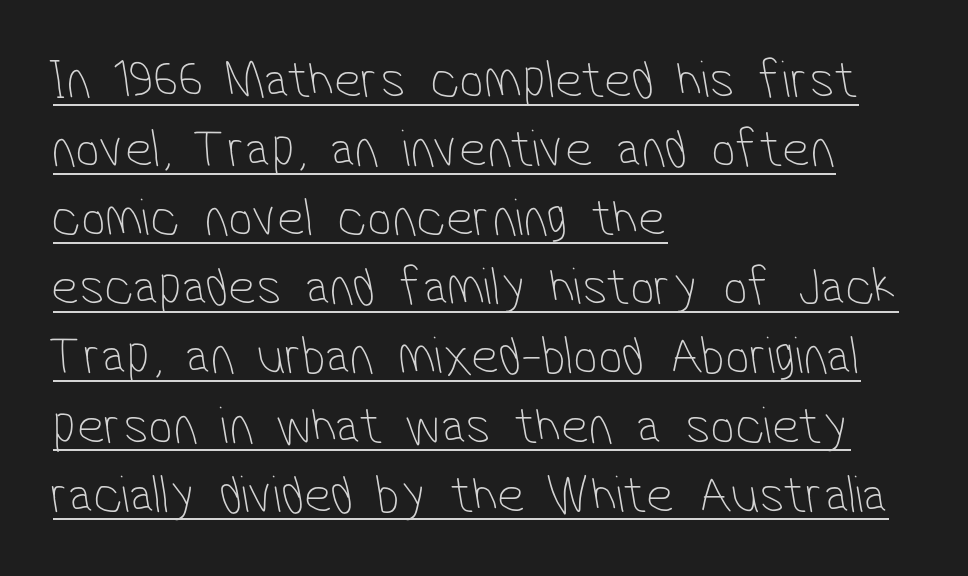
Q: Is the text bold? A: No.
Q: Is the typeface a serif or a sans-serif typeface? A: Sans-serif.
Q: Is the text underlined? A: Yes.
Q: How is the paragraph aligned? A: Left-aligned.
Q: Is the spacing between letters normal or unusually wide? A: Normal.
Q: Is the spacing between lines tight, normal or loose? A: Normal.
Q: Width (condensed, normal, or wide)? A: Condensed.
Q: Stroke contrast? A: Low.
Q: x-height? A: Medium.
Q: Monospaced? A: No.
